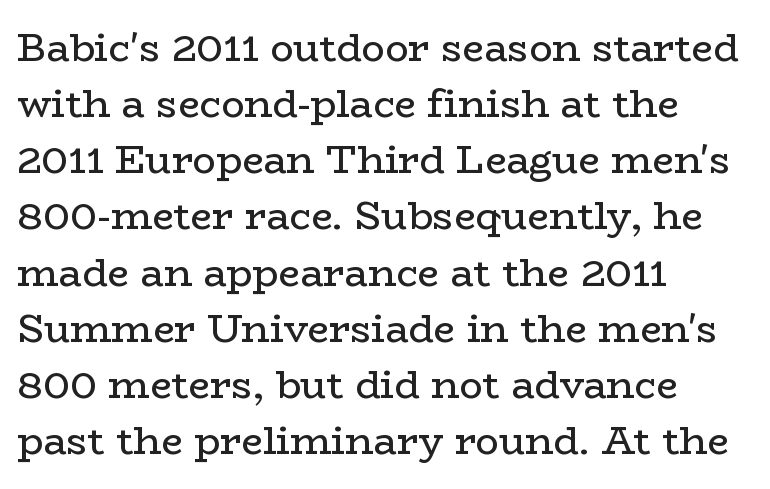
These lines sit exactly where default settings would place them. Note the varied advance widths — an 'i' is clearly narrower than an 'm'. Line starts are locked; line ends wander. Observe the serifs anchoring each vertical stroke in this sample. Type without underlining. The specimen reads as upright at a glance.
